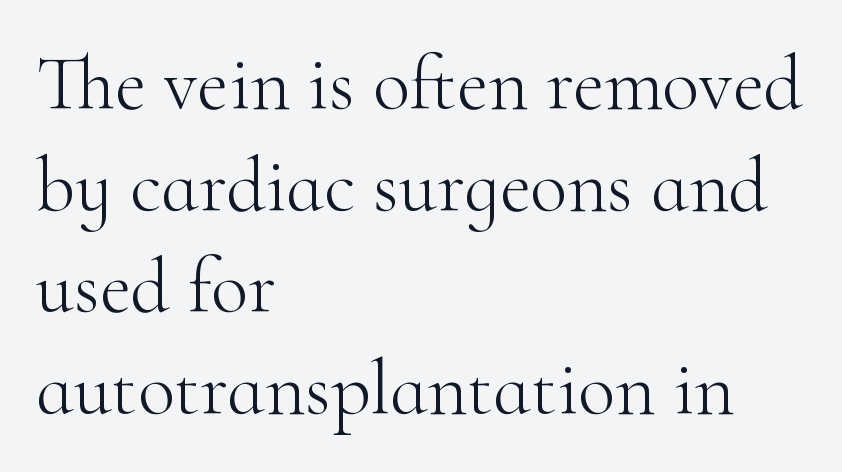
Q: Is the text bold? A: No.
Q: Is the text italic (slanted)? A: No, it is upright.
Q: Is the typeface a serif or a sans-serif typeface? A: Serif.
Q: Is the text underlined? A: No.
Q: How is the paragraph aligned? A: Left-aligned.
Q: Is the spacing between letters normal or unusually wide? A: Normal.
Q: Is the spacing between lines tight, normal or loose? A: Normal.
Q: Width (condensed, normal, or wide)? A: Normal.
Q: Stroke contrast? A: High.
Q: x-height? A: Small.
Q: Monospaced? A: No.
